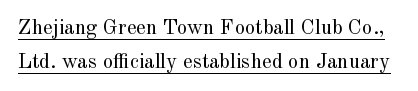
Nobody touched the tracking dial on this one. Style check: upright. Is this a heavy cut? Hardly; it is regular or lighter. You can see a thin bar hugging the bottom of the glyphs. These lines sit exactly where default settings would place them.
